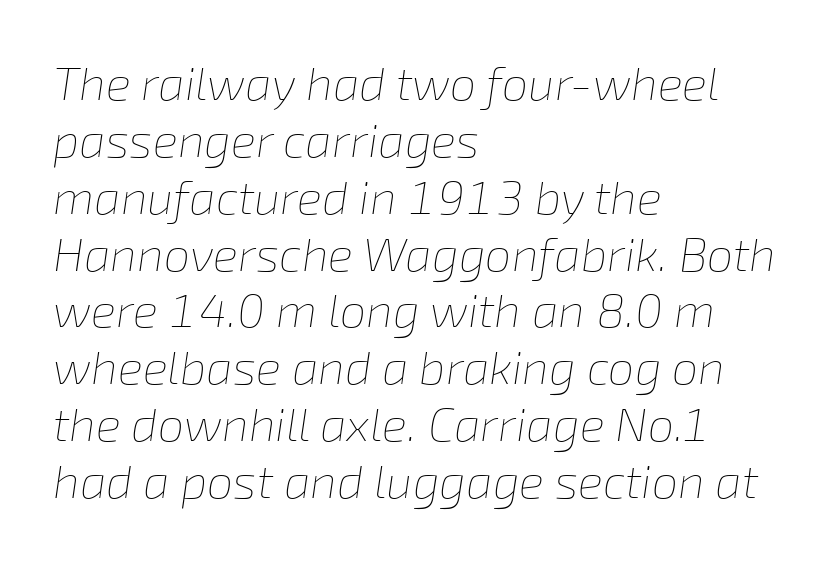
{"italic": "yes", "lean": "right", "slant_degrees": 8, "bold": "no", "weight": "thin", "width": "normal", "stroke_contrast": "low", "x_height": "medium", "monospaced": "no", "underline": "no", "align": "left", "line_spacing_ratio": 1.21, "letter_spacing": "normal", "letter_spacing_em": 0.0, "glyph_px": 47}
